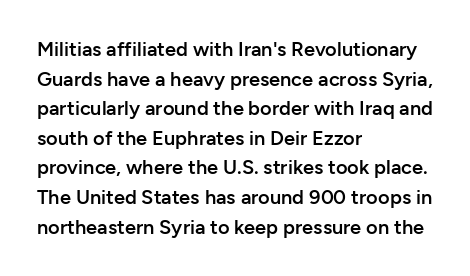
Descender tails drop into unmarked territory. Students, note that the glyphs here touch the page at normal intervals. Whoever set this chose a conventional vertical rhythm. These lines were composed using upright roman letters.
